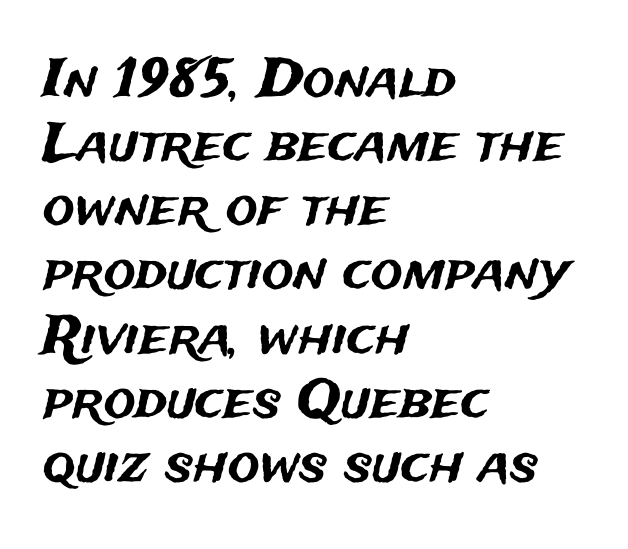
The image shows 53 px sans-serif type; set left-aligned, line spacing 1.21x, normal letter spacing, not underlined; medium stroke contrast and a medium x-height.
